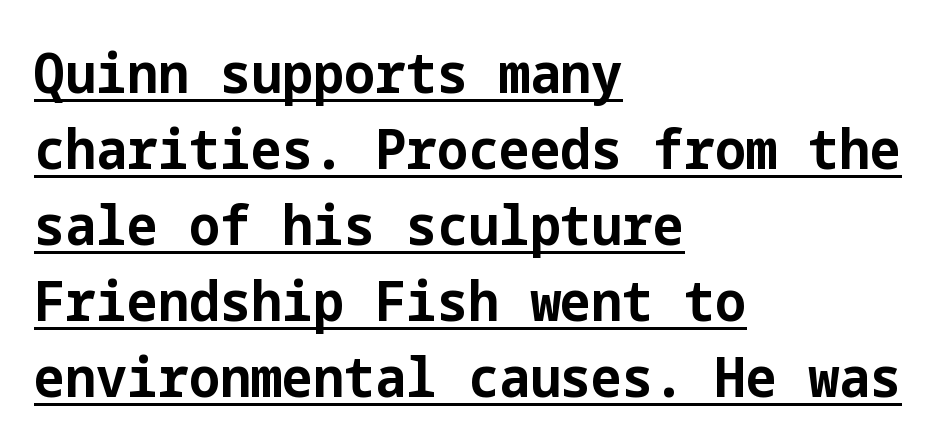
The image shows 55 px bold sans-serif type, upright; set left-aligned, normal line spacing (1.38x), normal letter spacing, underlined; low stroke contrast and a medium x-height.
